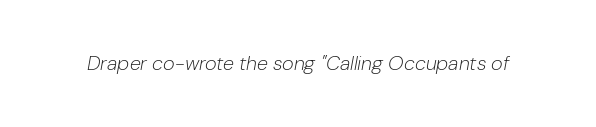
Q: Is the text bold? A: No.
Q: Is the text italic (slanted)? A: Yes, it leans right by about 10 degrees.
Q: Is the text underlined? A: No.
Q: Is the spacing between letters normal or unusually wide? A: Normal.
